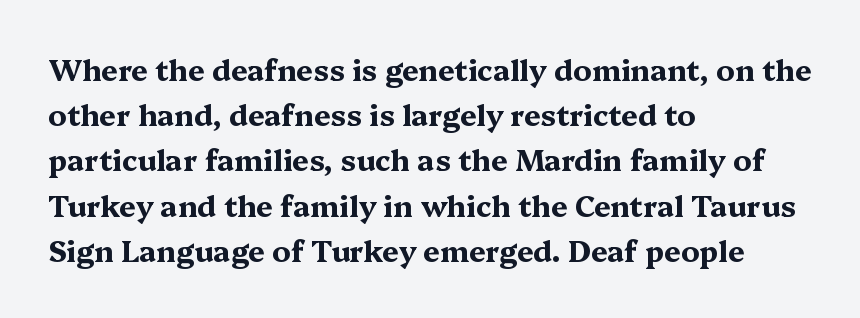
The image shows 29 px bold, wide serif type, upright; set left-aligned, normal line spacing (1.56x), normal letter spacing, not underlined; medium stroke contrast and a medium x-height.
